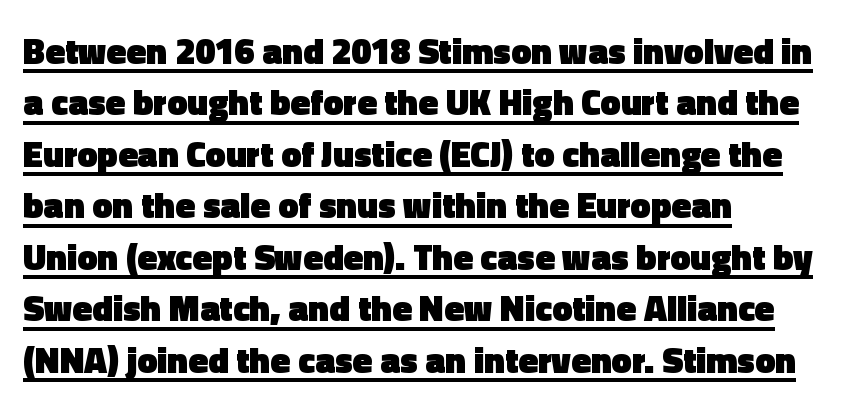
You can tell it's not italic because the verticals are truly vertical. These lines carry a lot of weight — the face is fully bold. A typesetter would call this proportional, since set widths differ per character. Check the space under the baseline: a stroke is drawn there.
